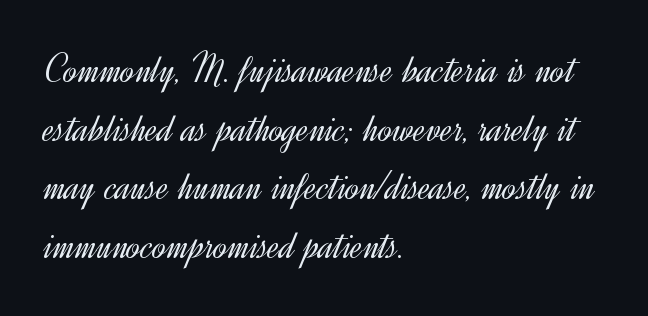
Q: Is the text bold? A: No.
Q: Is the text italic (slanted)? A: Yes.
Q: Is the typeface a serif or a sans-serif typeface? A: Sans-serif.
Q: Is the text underlined? A: No.
Q: How is the paragraph aligned? A: Left-aligned.
Q: Is the spacing between letters normal or unusually wide? A: Normal.
Q: Is the spacing between lines tight, normal or loose? A: Normal.
Q: Width (condensed, normal, or wide)? A: Normal.
Q: x-height? A: Small.
Q: Monospaced? A: No.
